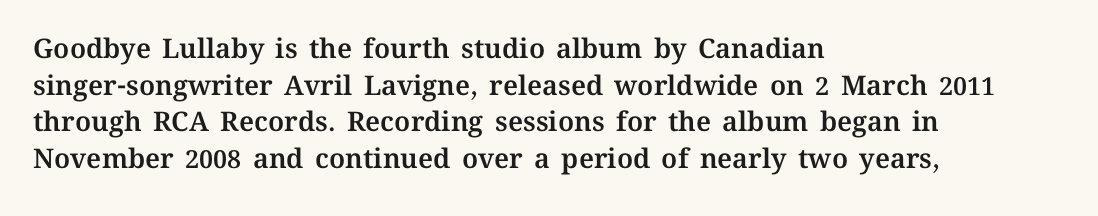
Q: Is the text italic (slanted)? A: No, it is upright.
Q: Is the text underlined? A: No.
Q: How is the paragraph aligned? A: Left-aligned.
Q: Is the spacing between letters normal or unusually wide? A: Normal.
Q: Is the spacing between lines tight, normal or loose? A: Normal.
